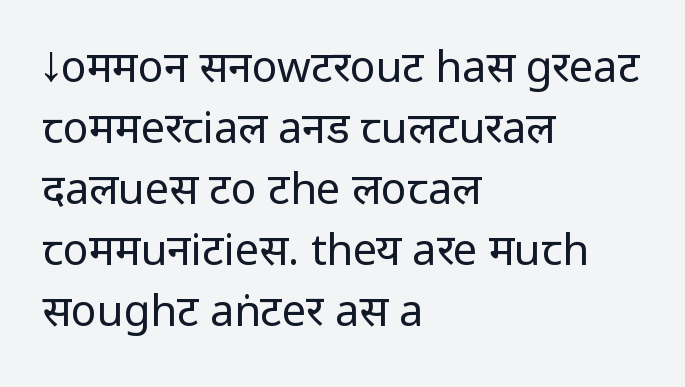
Is this a heavy cut? Hardly; it is regular or lighter. The typeface chosen for these lines omits serifs. There is no visible air inserted between adjacent glyphs. Is there much room between lines? A standard amount, neither cramped nor airy. The paragraph shown leans on its left margin.
